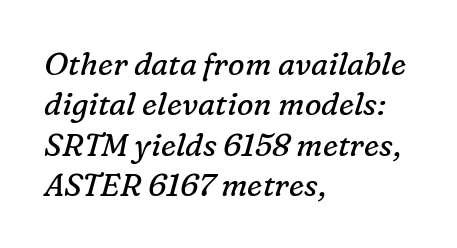
Q: Is the text bold? A: No.
Q: Is the text italic (slanted)? A: Yes, it leans right by about 16 degrees.
Q: Is the typeface a serif or a sans-serif typeface? A: Serif.
Q: Is the text underlined? A: No.
Q: How is the paragraph aligned? A: Left-aligned.
Q: Is the spacing between letters normal or unusually wide? A: Normal.
Q: Is the spacing between lines tight, normal or loose? A: Normal.
Q: Width (condensed, normal, or wide)? A: Normal.
Q: Stroke contrast? A: Low.
Q: x-height? A: Medium.
Q: Monospaced? A: No.
